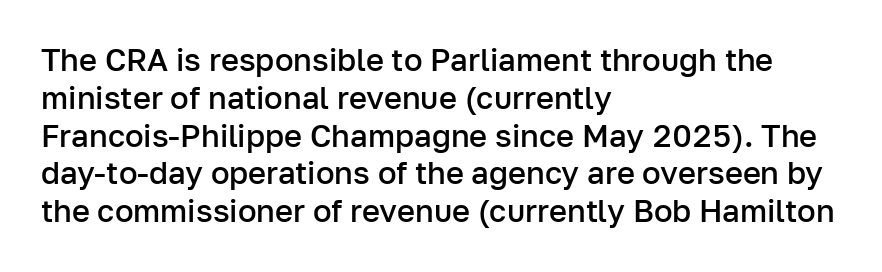
{"serif": "no", "italic": "no", "bold": "semi", "weight": "semibold", "width": "normal", "stroke_contrast": "low", "x_height": "medium", "monospaced": "no", "underline": "no", "align": "left", "line_spacing_ratio": 1.22, "letter_spacing": "normal", "letter_spacing_em": 0.0, "glyph_px": 31}
